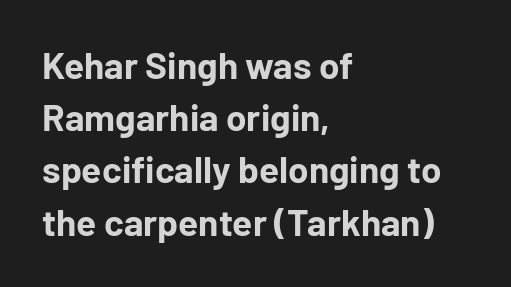
{"serif": "no", "italic": "no", "bold": "yes", "weight": "bold", "width": "normal", "stroke_contrast": "low", "x_height": "medium", "monospaced": "no", "underline": "no", "align": "left", "line_spacing": "normal", "line_spacing_ratio": 1.41, "letter_spacing": "normal", "letter_spacing_em": 0.0, "glyph_px": 37}
